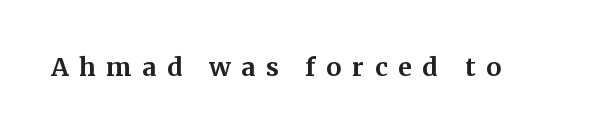
{"italic": "no", "bold": "yes", "underline": "no", "letter_spacing": "wide", "letter_spacing_em": 0.42, "glyph_px": 25}
